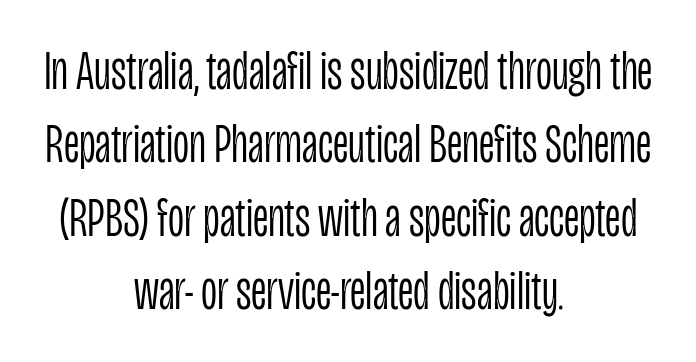
{"serif": "no", "italic": "no", "bold": "no", "weight": "light", "width": "condensed", "stroke_contrast": "low", "x_height": "large", "monospaced": "no", "underline": "no", "align": "center", "line_spacing": "normal", "line_spacing_ratio": 1.31, "letter_spacing": "normal", "letter_spacing_em": 0.0, "glyph_px": 56}
